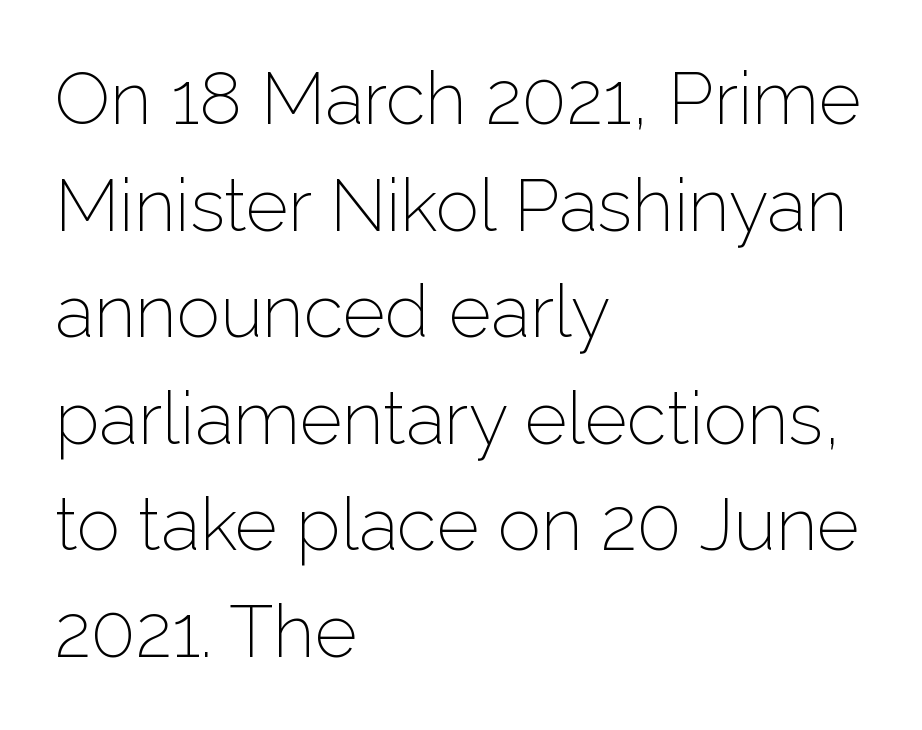
Q: Is the text bold? A: No.
Q: Is the text italic (slanted)? A: No, it is upright.
Q: Is the typeface a serif or a sans-serif typeface? A: Sans-serif.
Q: Is the text underlined? A: No.
Q: How is the paragraph aligned? A: Left-aligned.
Q: Is the spacing between letters normal or unusually wide? A: Normal.
Q: Is the spacing between lines tight, normal or loose? A: Normal.
Q: Width (condensed, normal, or wide)? A: Normal.
Q: Stroke contrast? A: Low.
Q: x-height? A: Medium.
Q: Monospaced? A: No.
